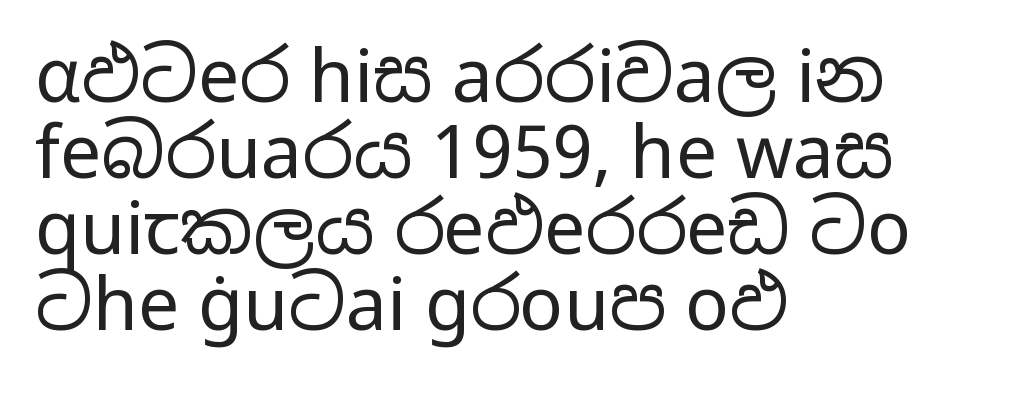
The image shows 73 px regular-weight, wide sans-serif type, upright; set left-aligned, tight line spacing (1.04x), normal letter spacing, not underlined; low stroke contrast and a medium x-height.
